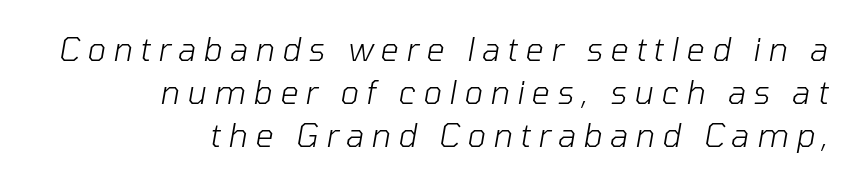
Q: Is the text bold? A: No.
Q: Is the text italic (slanted)? A: Yes, it leans right by about 10 degrees.
Q: Is the text underlined? A: No.
Q: How is the paragraph aligned? A: Right-aligned.
Q: Is the spacing between letters normal or unusually wide? A: Unusually wide.
Q: Is the spacing between lines tight, normal or loose? A: Normal.
Q: Width (condensed, normal, or wide)? A: Normal.
Q: Stroke contrast? A: Low.
Q: x-height? A: Medium.
Q: Monospaced? A: No.
